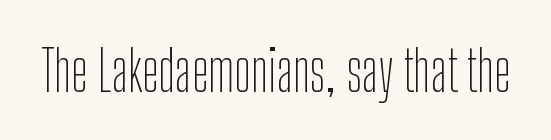
The image shows 56 px thin, condensed sans-serif type, upright; set normal letter spacing, not underlined; low stroke contrast and a medium x-height.
